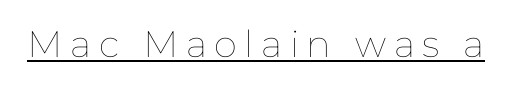
Q: Is the text bold? A: No.
Q: Is the text italic (slanted)? A: No, it is upright.
Q: Is the text underlined? A: Yes.
Q: Is the spacing between letters normal or unusually wide? A: Unusually wide.
Q: Width (condensed, normal, or wide)? A: Normal.
Q: Stroke contrast? A: Low.
Q: x-height? A: Medium.
Q: Monospaced? A: No.
